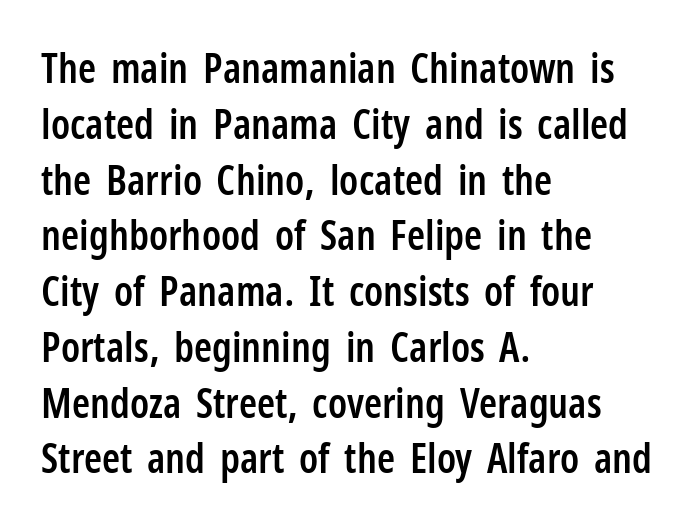
Q: Is the text bold? A: Semi-bold.
Q: Is the text italic (slanted)? A: No, it is upright.
Q: Is the typeface a serif or a sans-serif typeface? A: Sans-serif.
Q: Is the text underlined? A: No.
Q: How is the paragraph aligned? A: Left-aligned.
Q: Is the spacing between letters normal or unusually wide? A: Normal.
Q: Is the spacing between lines tight, normal or loose? A: Normal.
Q: Width (condensed, normal, or wide)? A: Condensed.
Q: Stroke contrast? A: Low.
Q: x-height? A: Medium.
Q: Monospaced? A: No.
